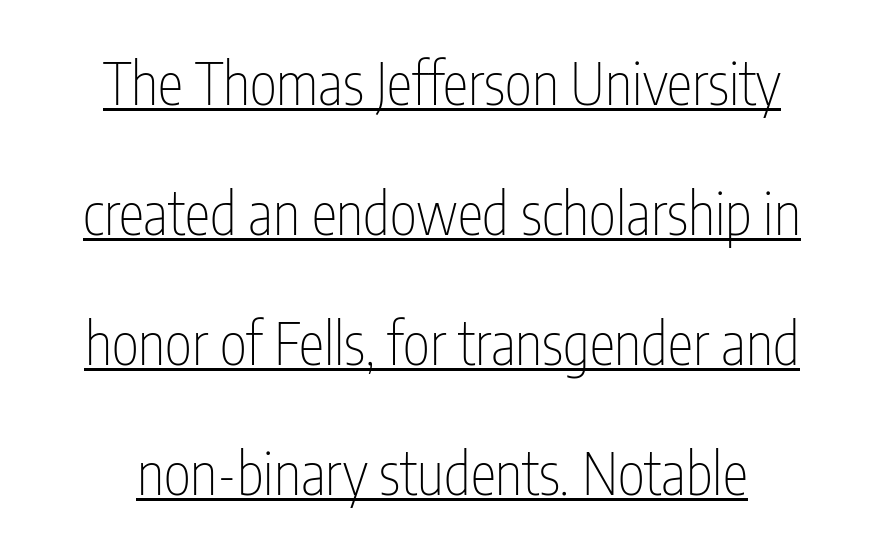
{"serif": "no", "italic": "no", "bold": "no", "weight": "thin", "width": "condensed", "stroke_contrast": "low", "x_height": "medium", "monospaced": "no", "underline": "yes", "line_spacing": "loose", "line_spacing_ratio": 2.24, "letter_spacing": "normal", "letter_spacing_em": 0.0, "glyph_px": 58}
